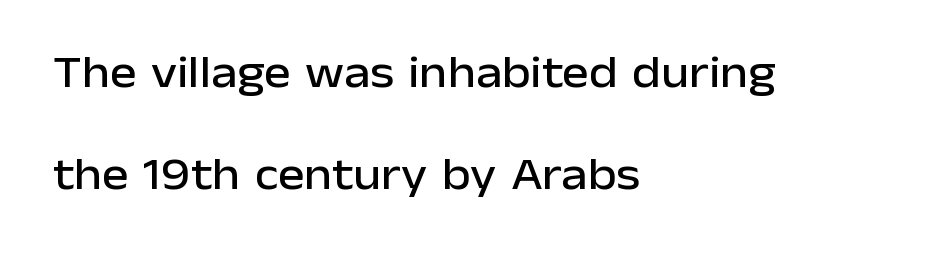
{"serif": "no", "italic": "no", "width": "normal", "stroke_contrast": "low", "x_height": "medium", "monospaced": "no", "underline": "no", "align": "left", "line_spacing": "loose", "line_spacing_ratio": 2.26, "letter_spacing": "normal", "letter_spacing_em": 0.0, "glyph_px": 45}
